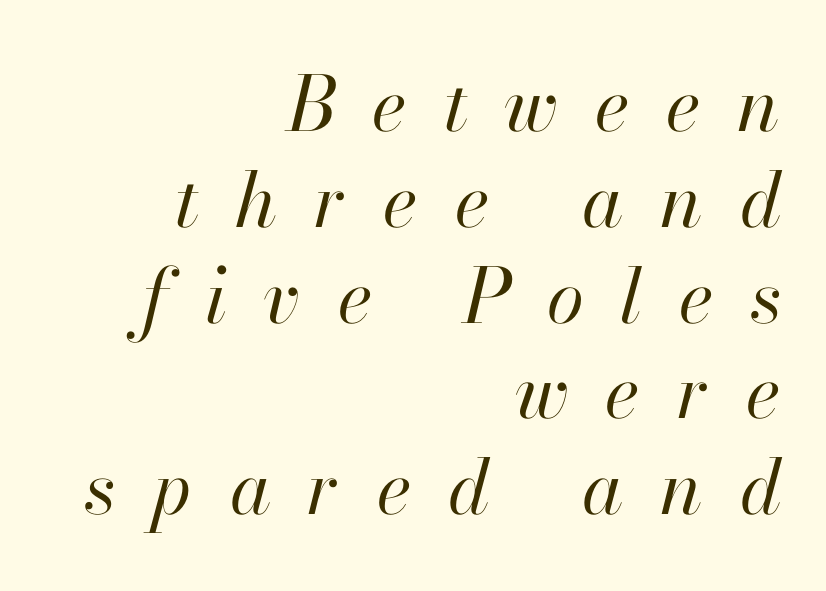
Q: Is the text bold? A: No.
Q: Is the text italic (slanted)? A: Yes, it leans right by about 13 degrees.
Q: Is the text underlined? A: No.
Q: How is the paragraph aligned? A: Right-aligned.
Q: Is the spacing between letters normal or unusually wide? A: Unusually wide.
Q: Is the spacing between lines tight, normal or loose? A: Normal.
Q: Width (condensed, normal, or wide)? A: Normal.
Q: Stroke contrast? A: High.
Q: x-height? A: Small.
Q: Monospaced? A: No.
